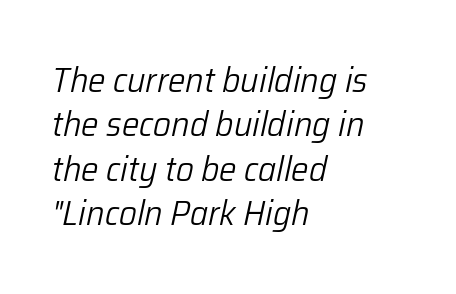
{"italic": "yes", "lean": "right", "slant_degrees": 12, "bold": "no", "weight": "light", "width": "normal", "stroke_contrast": "low", "x_height": "medium", "monospaced": "no", "underline": "no", "align": "left", "line_spacing": "normal", "line_spacing_ratio": 1.27, "letter_spacing": "normal", "letter_spacing_em": 0.0, "glyph_px": 35}
